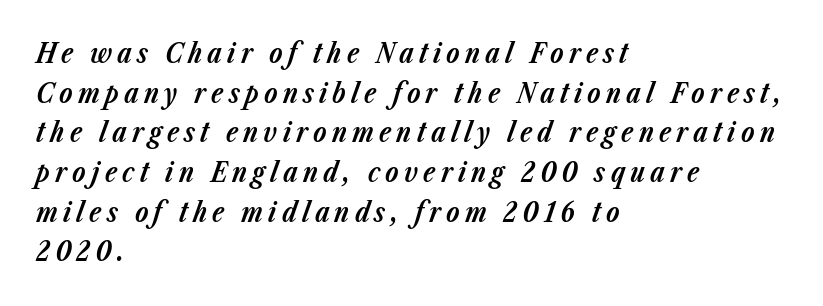
{"italic": "yes", "lean": "right", "slant_degrees": 23, "bold": "yes", "underline": "no", "align": "left", "line_spacing": "normal", "line_spacing_ratio": 1.47, "glyph_px": 27}
